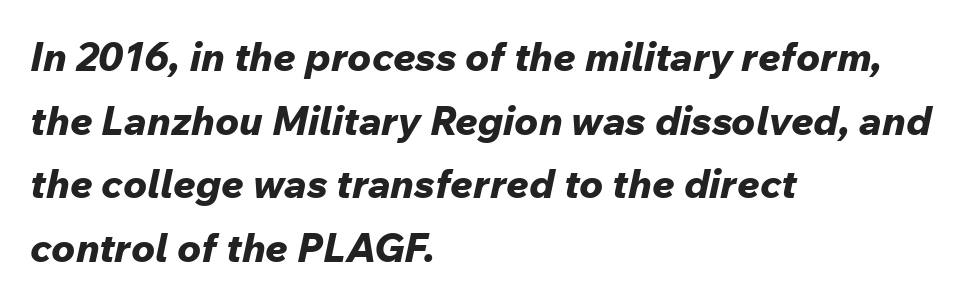
The image shows 40 px bold type, italic (leaning right); set left-aligned, normal line spacing (1.59x), normal letter spacing, not underlined; low stroke contrast and a medium x-height.
